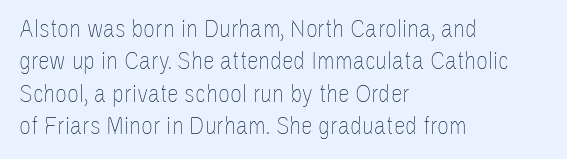
The image shows 26 px text type, upright; set left-aligned, normal line spacing (1.25x), normal letter spacing, not underlined.
